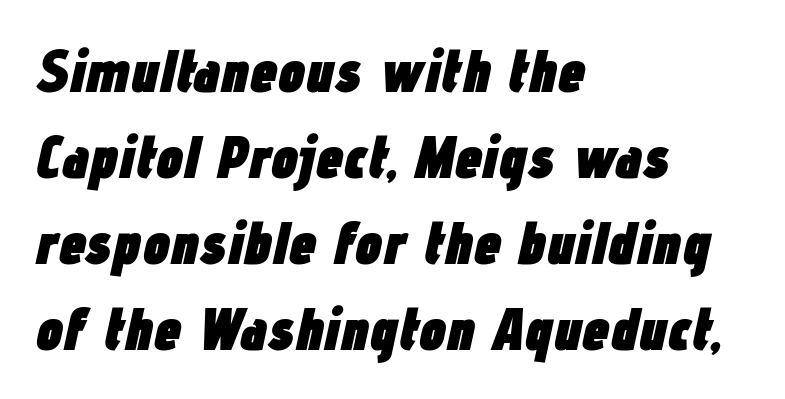
The image shows 61 px heavy, condensed type, italic (leaning right); set left-aligned, normal line spacing (1.41x), normal letter spacing, not underlined; low stroke contrast and a medium x-height.
